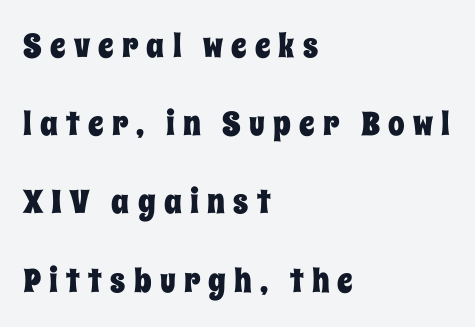
Q: Is the text italic (slanted)? A: No, it is upright.
Q: Is the text underlined? A: No.
Q: How is the paragraph aligned? A: Left-aligned.
Q: Is the spacing between letters normal or unusually wide? A: Unusually wide.
Q: Is the spacing between lines tight, normal or loose? A: Loose.
Q: Width (condensed, normal, or wide)? A: Condensed.
Q: Stroke contrast? A: Low.
Q: x-height? A: Large.
Q: Monospaced? A: No.
